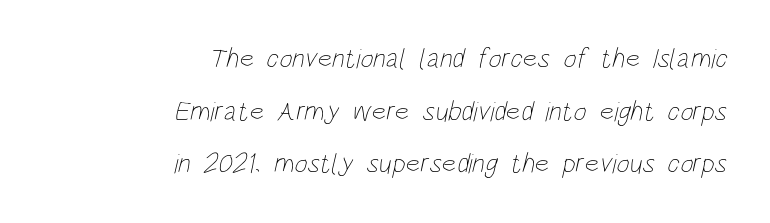
{"bold": "no", "weight": "thin", "width": "condensed", "stroke_contrast": "low", "x_height": "large", "monospaced": "no", "underline": "no", "align": "right", "line_spacing_ratio": 1.88, "letter_spacing": "normal", "letter_spacing_em": 0.0, "glyph_px": 28}
